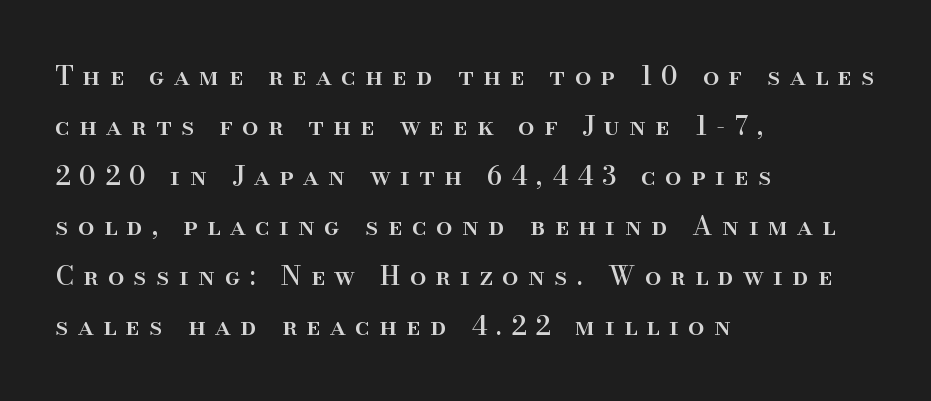
The image shows 26 px text type, upright; set left-aligned, loose line spacing (1.92x), unusually wide letter spacing (+0.36 em), not underlined.
